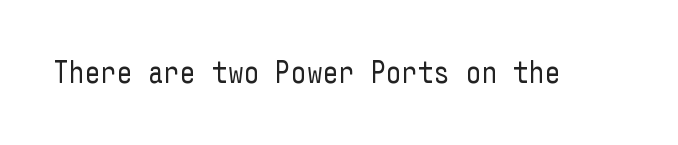
{"serif": "no", "italic": "no", "bold": "no", "weight": "regular", "width": "condensed", "stroke_contrast": "low", "x_height": "medium", "underline": "no", "letter_spacing": "normal", "letter_spacing_em": 0.0, "glyph_px": 31}
